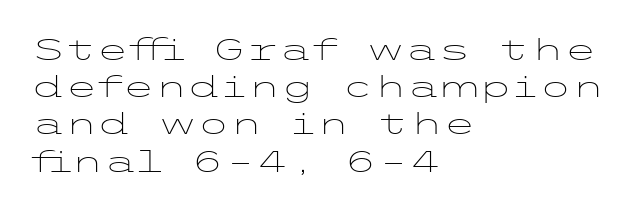
Q: Is the text bold? A: No.
Q: Is the text italic (slanted)? A: No, it is upright.
Q: Is the typeface a serif or a sans-serif typeface? A: Sans-serif.
Q: Is the text underlined? A: No.
Q: How is the paragraph aligned? A: Left-aligned.
Q: Is the spacing between letters normal or unusually wide? A: Normal.
Q: Width (condensed, normal, or wide)? A: Wide.
Q: Stroke contrast? A: Low.
Q: x-height? A: Medium.
